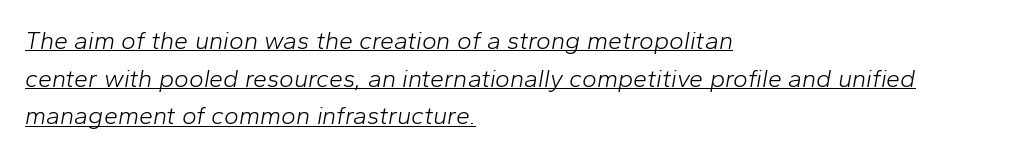
Q: Is the text bold? A: No.
Q: Is the text italic (slanted)? A: Yes, it leans right by about 10 degrees.
Q: Is the text underlined? A: Yes.
Q: How is the paragraph aligned? A: Left-aligned.
Q: Is the spacing between letters normal or unusually wide? A: Normal.
Q: Is the spacing between lines tight, normal or loose? A: Normal.
